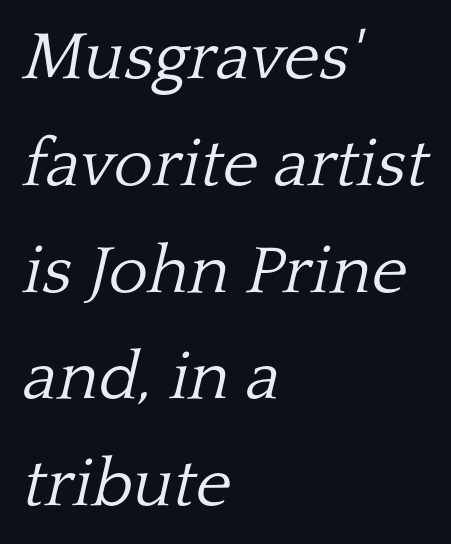
Slanted lettering throughout. Quick note: underline off. Default kerning and tracking; the words read as compact shapes. Rows of type keep a routine distance in the vertical direction. Visually the block forms a straight wall on the left and a jagged coastline on the right. These lines are composed in type with serifs.
